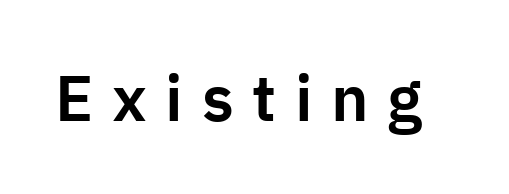
The image shows 64 px sans-serif type, upright; set unusually wide letter spacing (+0.29 em), not underlined; low stroke contrast and a medium x-height.
